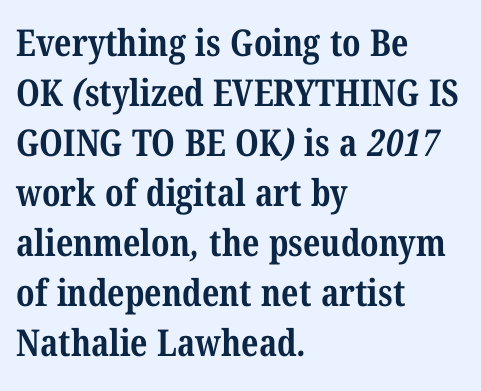
The image shows 37 px bold, condensed serif type; set left-aligned, normal line spacing (1.35x), normal letter spacing, not underlined; medium stroke contrast and a medium x-height.
